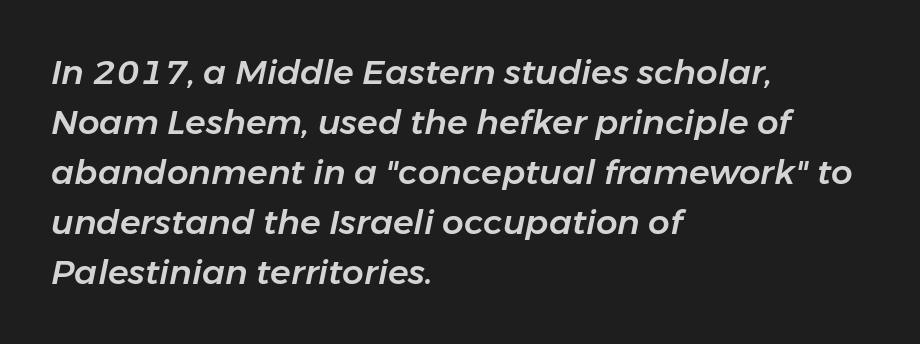
This block has exactly the height ordinary leading produces. The passage shown has conventional tracking throughout. The compositor pushed each line to the left boundary. Characters are canted at an angle relative to the baseline's perpendicular. Each letter keeps its own natural width here, so spacing adapts to shape.
